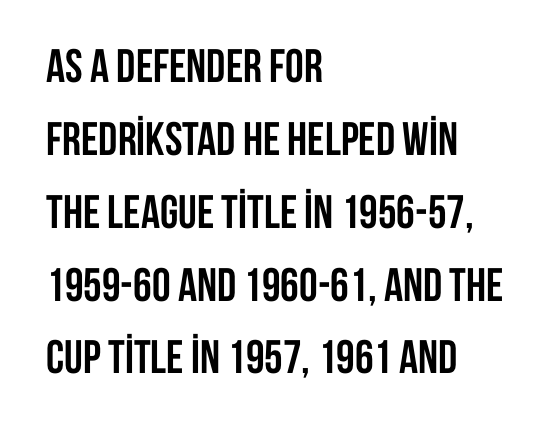
The rendering uses a moderate line-height, typical for paragraphs. As a designer I'd log this as weight 700, bold. Nobody touched the tracking dial on this one. Serifs: no, the terminals of the letterforms are clean.
